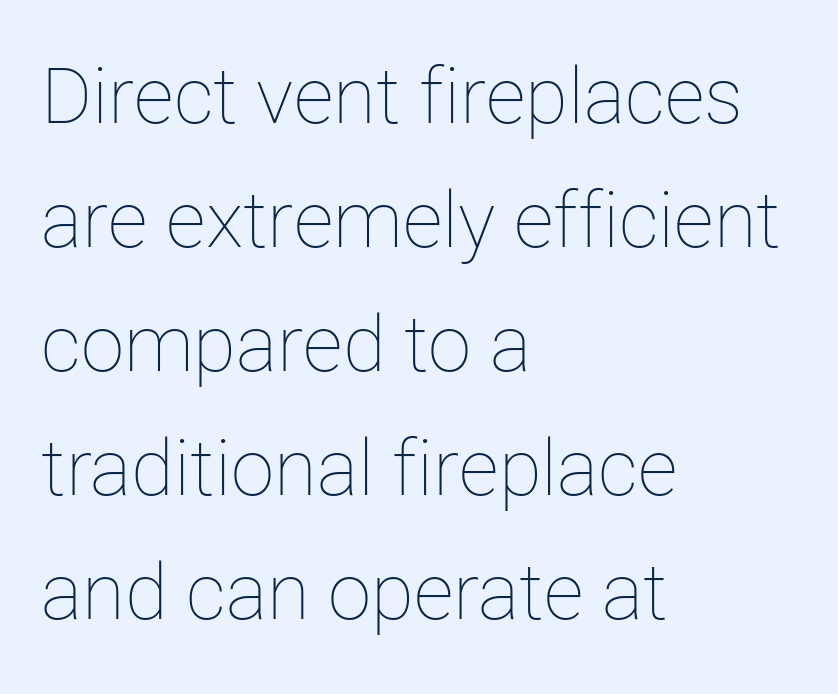
The image shows 78 px thin type, upright; set left-aligned, normal line spacing (1.59x), normal letter spacing, not underlined; low stroke contrast and a medium x-height.
